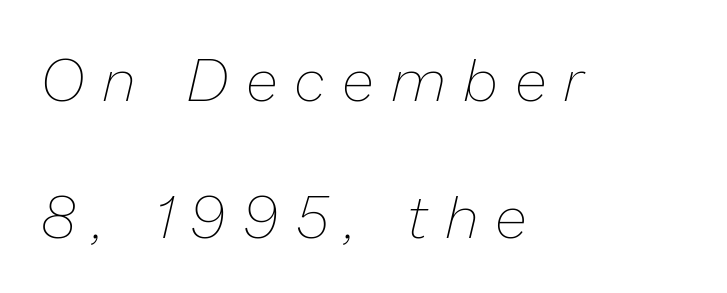
Q: Is the text bold? A: No.
Q: Is the text italic (slanted)? A: Yes, it leans right by about 13 degrees.
Q: Is the text underlined? A: No.
Q: How is the paragraph aligned? A: Left-aligned.
Q: Is the spacing between letters normal or unusually wide? A: Unusually wide.
Q: Is the spacing between lines tight, normal or loose? A: Loose.
Q: Width (condensed, normal, or wide)? A: Normal.
Q: Stroke contrast? A: Low.
Q: x-height? A: Medium.
Q: Monospaced? A: No.
